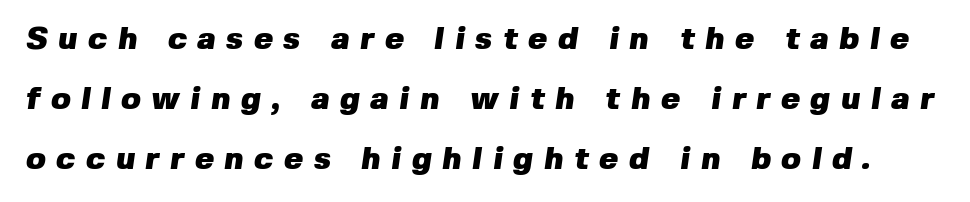
Caption: bold face, heavy strokes. Serif or sans? Sans — the stroke terminals are bare. This rendering widens character spacing well past its baseline value. Varying glyph widths throughout — classic text-font behaviour. Letters rest on an invisible, unmarked baseline.
